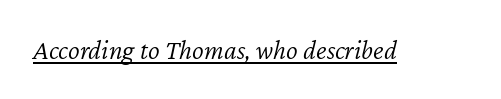
There's an unmistakable incline to the writing here. No extra ink here — the face is not bold. Do the characters align in a grid? No, the font is proportional. Students, observe the line beneath the letters — that is underlining. The line texture is even and compact thanks to regular tracking.
